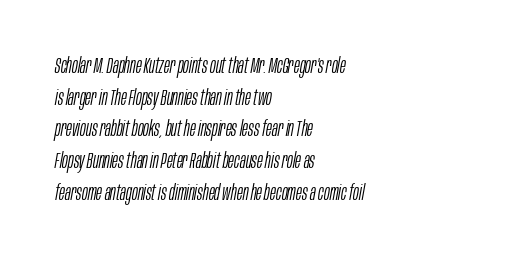
Q: Is the text bold? A: No.
Q: Is the text italic (slanted)? A: Yes, it leans right by about 10 degrees.
Q: Is the text underlined? A: No.
Q: How is the paragraph aligned? A: Left-aligned.
Q: Is the spacing between letters normal or unusually wide? A: Normal.
Q: Is the spacing between lines tight, normal or loose? A: Normal.
